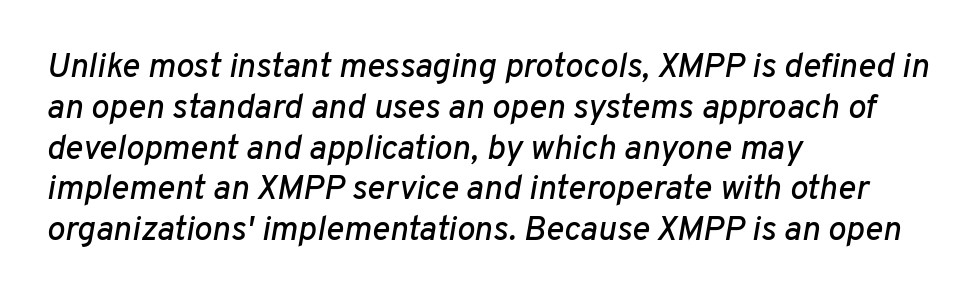
Q: Is the text italic (slanted)? A: Yes, it leans right by about 10 degrees.
Q: Is the text underlined? A: No.
Q: How is the paragraph aligned? A: Left-aligned.
Q: Is the spacing between letters normal or unusually wide? A: Normal.
Q: Width (condensed, normal, or wide)? A: Normal.
Q: Stroke contrast? A: Low.
Q: x-height? A: Medium.
Q: Monospaced? A: No.
